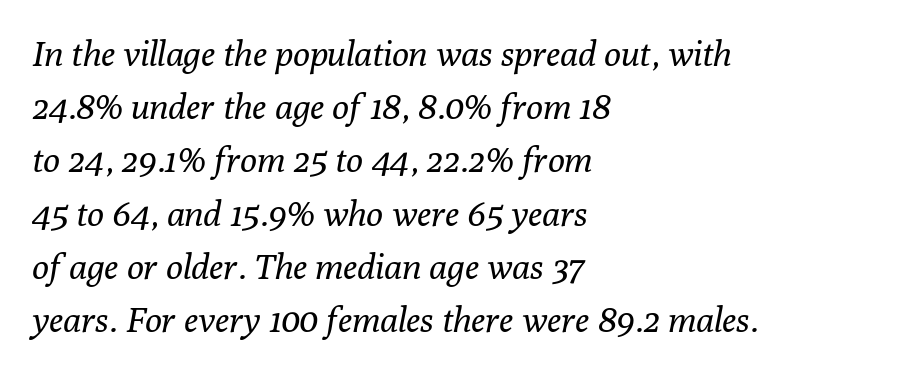
Q: Is the text bold? A: No.
Q: Is the text italic (slanted)? A: Yes, it leans right by about 10 degrees.
Q: Is the typeface a serif or a sans-serif typeface? A: Serif.
Q: Is the text underlined? A: No.
Q: How is the paragraph aligned? A: Left-aligned.
Q: Is the spacing between letters normal or unusually wide? A: Normal.
Q: Is the spacing between lines tight, normal or loose? A: Normal.
Q: Width (condensed, normal, or wide)? A: Normal.
Q: Stroke contrast? A: Low.
Q: x-height? A: Medium.
Q: Monospaced? A: No.
